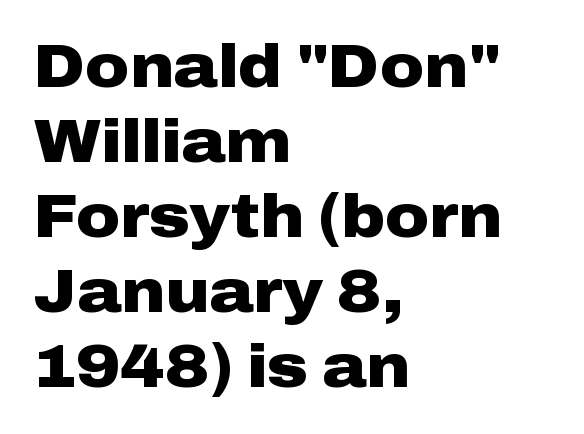
Q: Is the text bold? A: Yes.
Q: Is the text italic (slanted)? A: No, it is upright.
Q: Is the typeface a serif or a sans-serif typeface? A: Sans-serif.
Q: Is the text underlined? A: No.
Q: How is the paragraph aligned? A: Left-aligned.
Q: Is the spacing between letters normal or unusually wide? A: Normal.
Q: Is the spacing between lines tight, normal or loose? A: Normal.
Q: Width (condensed, normal, or wide)? A: Wide.
Q: Stroke contrast? A: Low.
Q: x-height? A: Medium.
Q: Monospaced? A: No.
